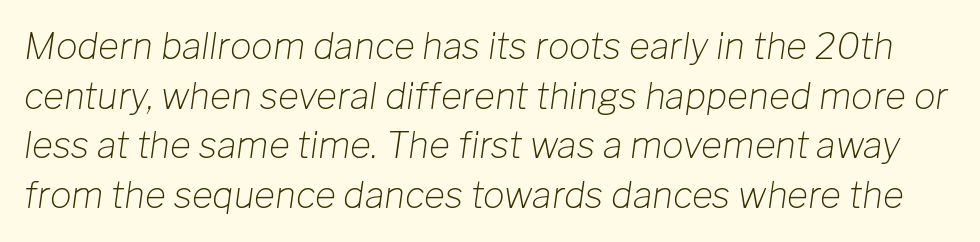
{"italic": "yes", "lean": "right", "slant_degrees": 8, "bold": "no", "weight": "light", "width": "normal", "stroke_contrast": "low", "x_height": "medium", "monospaced": "no", "underline": "no", "line_spacing": "normal", "line_spacing_ratio": 1.38, "letter_spacing": "normal", "letter_spacing_em": 0.0, "glyph_px": 36}
